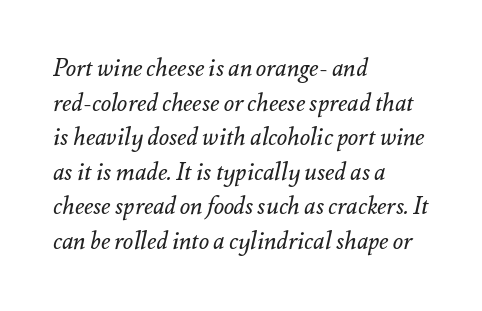
Vertical spacing — default. There is no visible air inserted between adjacent glyphs. Leftover space on each line is placed entirely after the last word. An italicized treatment has been applied to the whole sample. Weight: regular or lighter.
